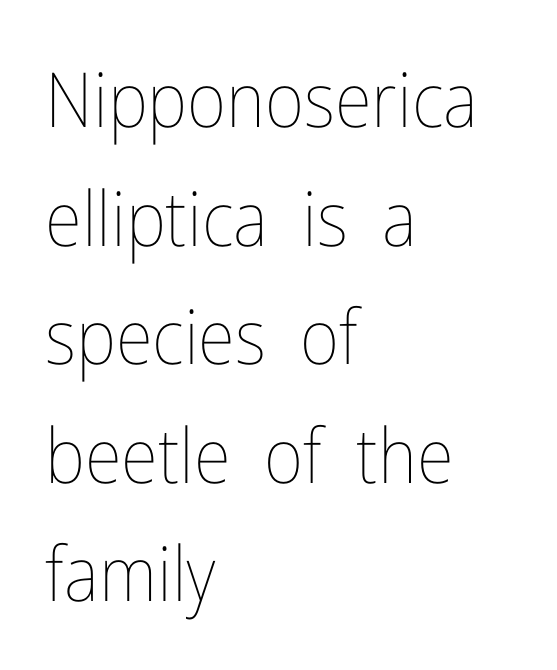
Q: Is the text bold? A: No.
Q: Is the text italic (slanted)? A: No, it is upright.
Q: Is the text underlined? A: No.
Q: How is the paragraph aligned? A: Left-aligned.
Q: Is the spacing between letters normal or unusually wide? A: Normal.
Q: Is the spacing between lines tight, normal or loose? A: Normal.
Q: Width (condensed, normal, or wide)? A: Condensed.
Q: Stroke contrast? A: Low.
Q: x-height? A: Medium.
Q: Monospaced? A: No.
